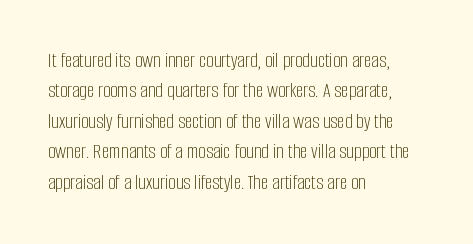
The image shows 21 px text type, upright; set left-aligned, normal line spacing (1.45x), normal letter spacing, not underlined.
